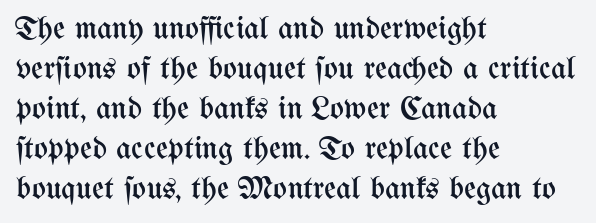
Q: Is the text bold? A: No.
Q: Is the text italic (slanted)? A: No, it is upright.
Q: Is the text underlined? A: No.
Q: How is the paragraph aligned? A: Left-aligned.
Q: Is the spacing between letters normal or unusually wide? A: Normal.
Q: Width (condensed, normal, or wide)? A: Condensed.
Q: Stroke contrast? A: Medium.
Q: x-height? A: Medium.
Q: Monospaced? A: No.
